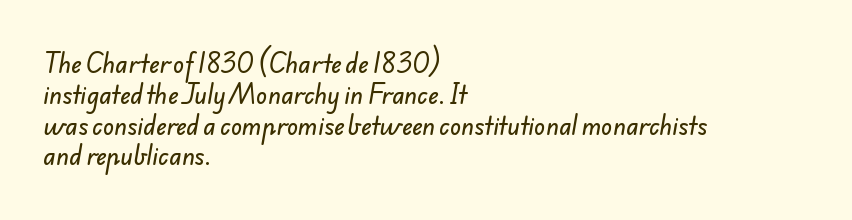
Q: Is the text underlined? A: No.
Q: How is the paragraph aligned? A: Left-aligned.
Q: Is the spacing between letters normal or unusually wide? A: Normal.
Q: Is the spacing between lines tight, normal or loose? A: Normal.
